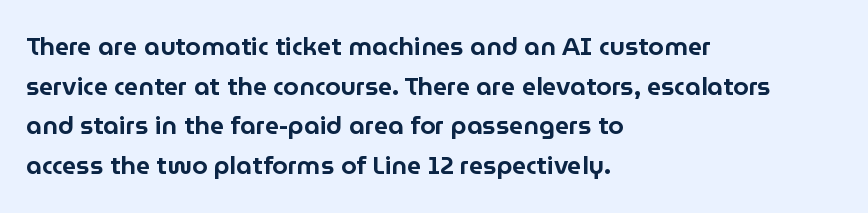
The image shows 25 px text type, upright; set left-aligned, normal line spacing (1.59x), normal letter spacing, not underlined.
